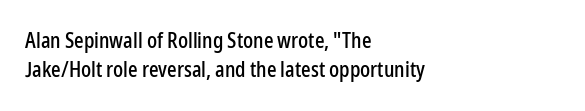
The image shows 21 px text type, upright; set left-aligned, normal line spacing (1.37x), normal letter spacing, not underlined.
